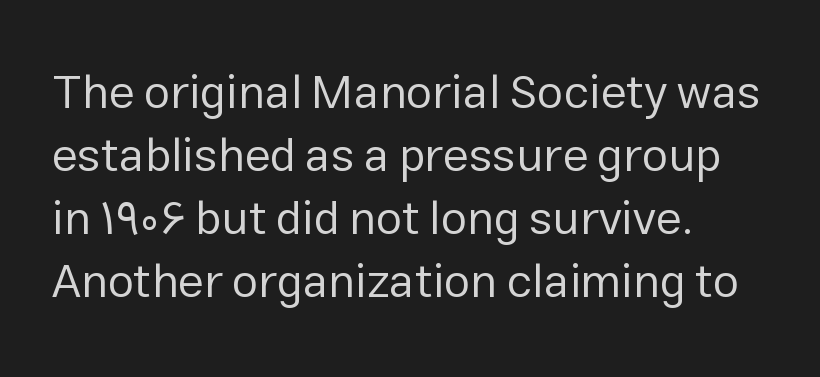
The typeface has the unassuming heft of standard copy or less. Horizontal bands of white between lines are of average thickness. This sample uses plain, unmodified letter spacing. Every row of glyphs begins at an identical x-position on the left.
